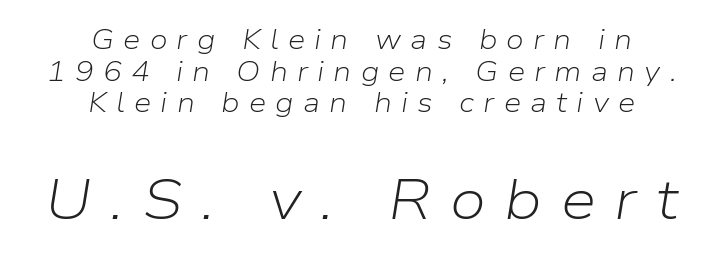
Visually, the bottom section dominates because its glyphs are scaled up. The rendering uses natural spacing where letterforms have individual widths. There is plenty of visible air inserted between adjacent glyphs. Which margin do the lines hug? Neither — every line sits in the middle.
